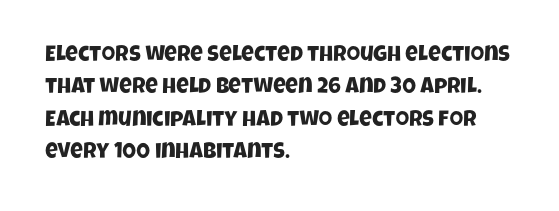
Q: Is the text underlined? A: No.
Q: How is the paragraph aligned? A: Left-aligned.
Q: Is the spacing between letters normal or unusually wide? A: Normal.
Q: Is the spacing between lines tight, normal or loose? A: Normal.
